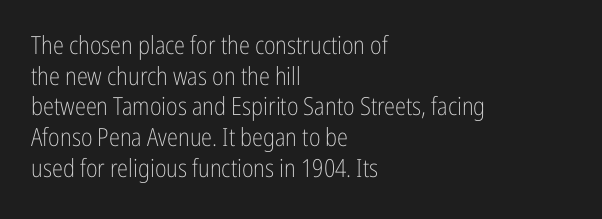
The letters look calm and open, with moderate or lighter stems. Descenders are the only things crossing below the line. Left-aligned paragraph, ragged on the right. Short note: letters normally spaced.
